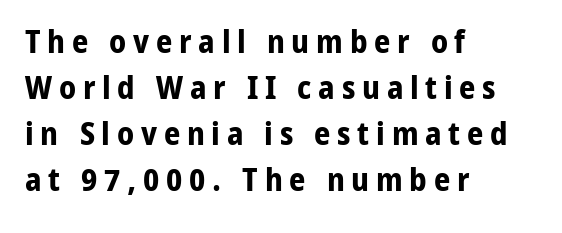
The image shows 32 px bold sans-serif type, upright; set left-aligned, normal line spacing (1.44x), unusually wide letter spacing (+0.21 em), not underlined; low stroke contrast and a medium x-height.
